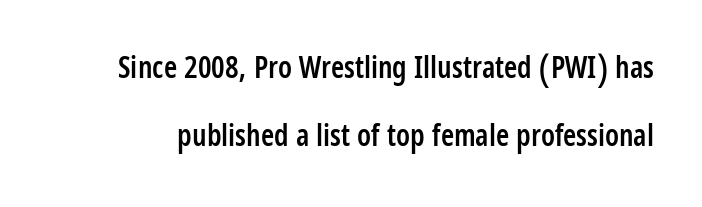
Quick note: underline off. A typesetter would mark this as roman, not italic. Proportional: the letters do not fall into vertical columns. Weight: semibold (demi). The letters carry no serifs — their stems end cleanly without finishing strokes. Students, note that the glyphs here touch the page at normal intervals.
